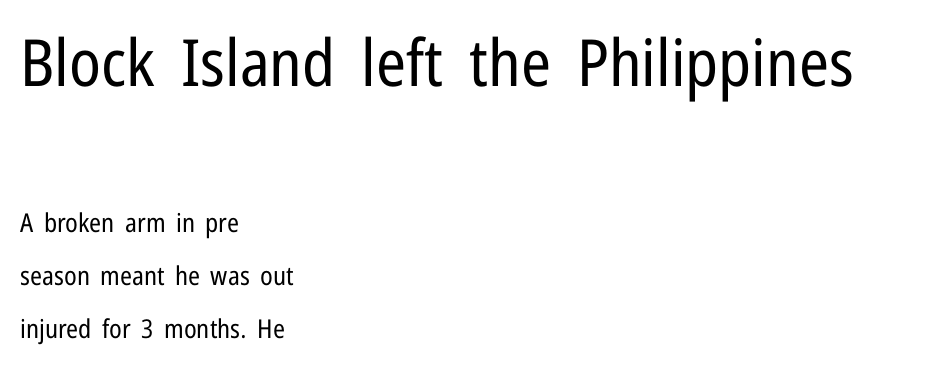
The image shows 65 px regular-weight, condensed sans-serif type, upright; set left-aligned, loose line spacing (2.04x), normal letter spacing, not underlined; the first (top) block is 2.5x larger; low stroke contrast and a medium x-height.
